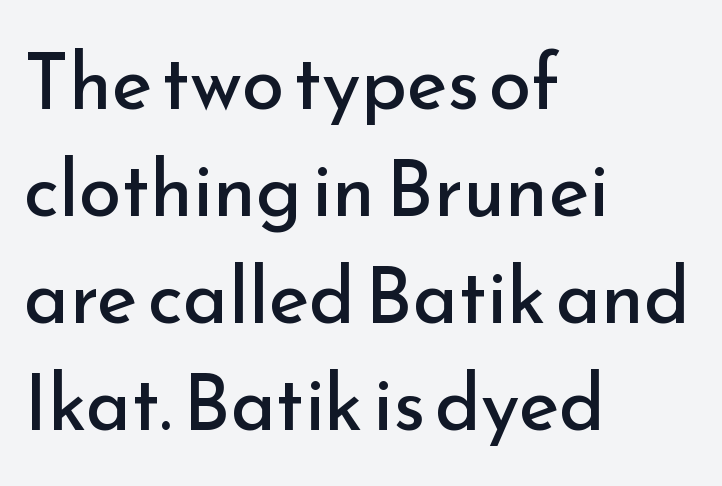
{"serif": "no", "italic": "no", "bold": "no", "weight": "regular", "width": "normal", "stroke_contrast": "low", "x_height": "small", "monospaced": "no", "underline": "no", "align": "left", "line_spacing": "normal", "line_spacing_ratio": 1.39, "letter_spacing": "normal", "letter_spacing_em": 0.0, "glyph_px": 77}
